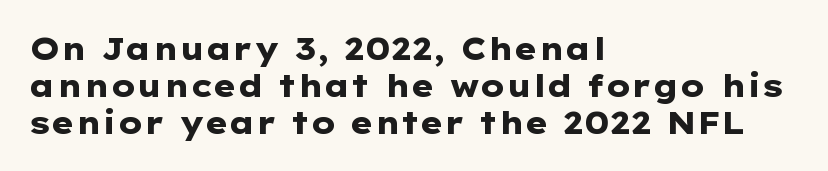
The image shows 31 px heavy, wide sans-serif type, upright; set left-aligned, line spacing 1.19x, normal letter spacing, not underlined; low stroke contrast and a medium x-height.
